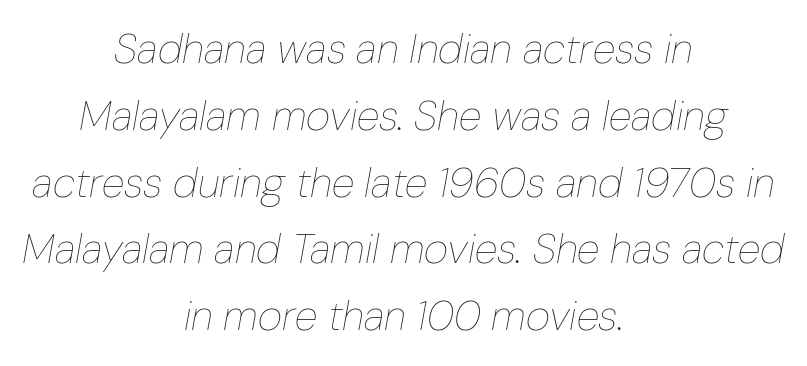
Q: Is the text bold? A: No.
Q: Is the text italic (slanted)? A: Yes, it leans right by about 10 degrees.
Q: Is the text underlined? A: No.
Q: How is the paragraph aligned? A: Centered.
Q: Is the spacing between letters normal or unusually wide? A: Normal.
Q: Is the spacing between lines tight, normal or loose? A: Normal.
Q: Width (condensed, normal, or wide)? A: Condensed.
Q: Stroke contrast? A: Low.
Q: x-height? A: Medium.
Q: Monospaced? A: No.
